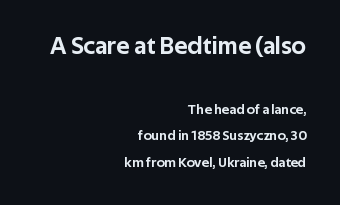
{"italic": "no", "underline": "no", "align": "right", "line_spacing": "loose", "line_spacing_ratio": 1.91, "letter_spacing": "normal", "letter_spacing_em": 0.0, "larger_block": "first", "size_ratio": 1.79, "glyph_px": 25}
